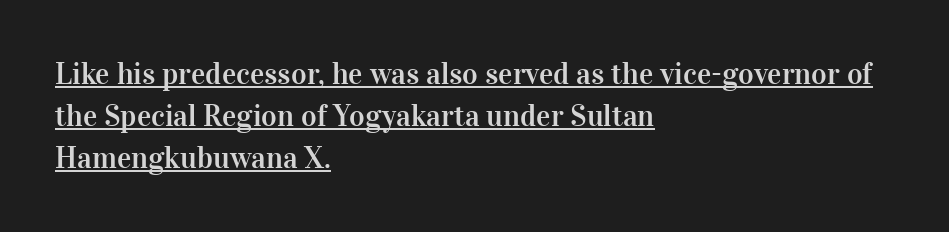
Caption: multi-line text, flush left, ragged right. Tall strokes in this sample are plumb rather than angled. The tracking reads as untouched default to a designer's eye. Compared with undecorated copy, this sample adds a rule below the words. Does the type have serifs? Yes, each stem ends in a small foot.
